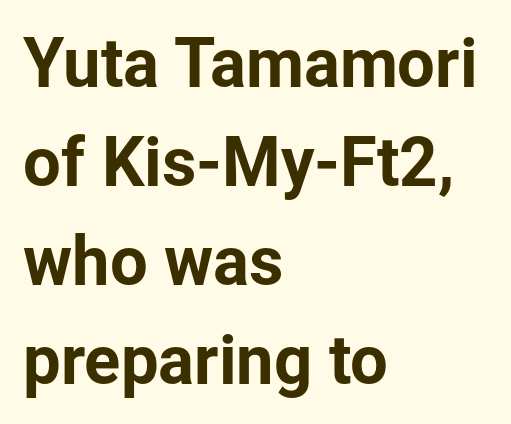
Q: Is the text italic (slanted)? A: No, it is upright.
Q: Is the typeface a serif or a sans-serif typeface? A: Sans-serif.
Q: Is the text underlined? A: No.
Q: How is the paragraph aligned? A: Left-aligned.
Q: Is the spacing between letters normal or unusually wide? A: Normal.
Q: Is the spacing between lines tight, normal or loose? A: Normal.
Q: Width (condensed, normal, or wide)? A: Normal.
Q: Stroke contrast? A: Low.
Q: x-height? A: Medium.
Q: Monospaced? A: No.
